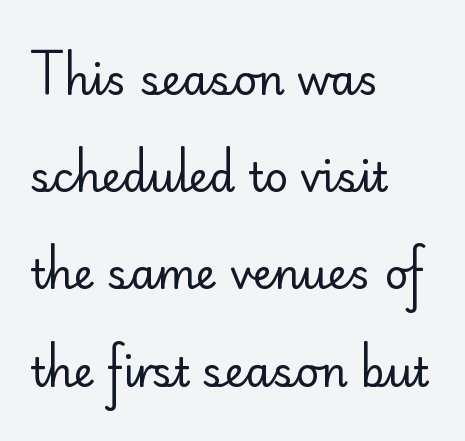
The foot of each line stays bare and open. This sample uses plain, unmodified letter spacing. Whoever set this chose breathing room over compactness in the vertical rhythm. Here the designer chose a conventional face with non-uniform glyph widths.
